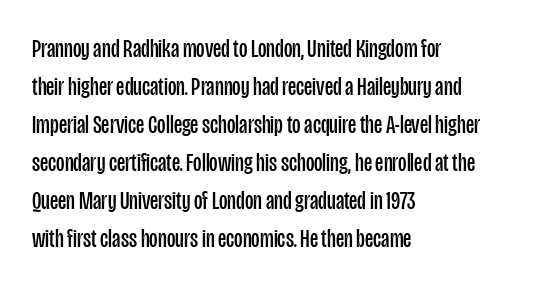
The image shows 26 px text type, upright; set left-aligned, normal line spacing (1.46x), normal letter spacing, not underlined.
